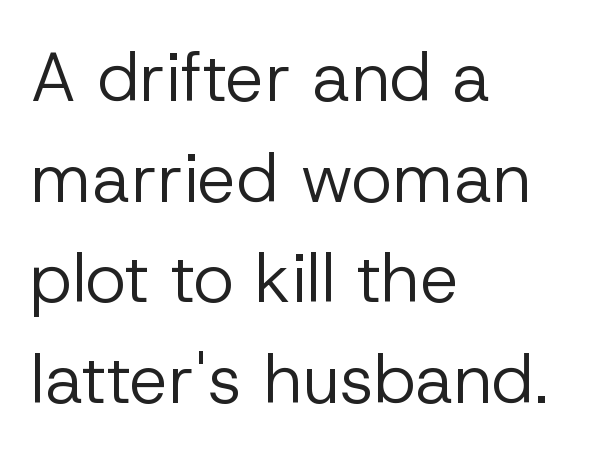
{"serif": "no", "italic": "no", "bold": "no", "weight": "regular", "width": "normal", "stroke_contrast": "low", "x_height": "medium", "monospaced": "no", "underline": "no", "align": "left", "line_spacing": "normal", "line_spacing_ratio": 1.46, "letter_spacing": "normal", "letter_spacing_em": 0.0, "glyph_px": 69}
